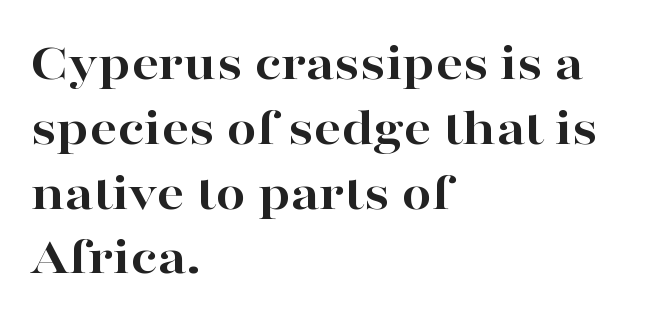
{"serif": "yes", "italic": "no", "bold": "yes", "weight": "bold", "width": "wide", "stroke_contrast": "high", "x_height": "medium", "monospaced": "no", "underline": "no", "align": "left", "line_spacing_ratio": 1.2, "letter_spacing": "normal", "letter_spacing_em": 0.0, "glyph_px": 54}
